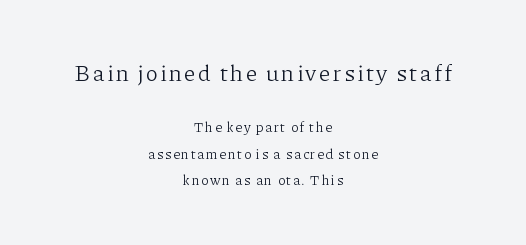
No italicization has been applied; the sample stays upright. Underline: absent. Stroke thickness stays within the range of a standard reading face or lighter. Character size in the leading block exceeds that of the trailing block. This rendering uses center alignment, leaving both contours irregular but symmetric.
